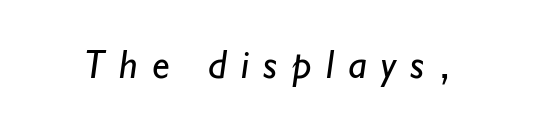
Q: Is the text bold? A: No.
Q: Is the typeface a serif or a sans-serif typeface? A: Sans-serif.
Q: Is the text underlined? A: No.
Q: Is the spacing between letters normal or unusually wide? A: Unusually wide.
Q: Width (condensed, normal, or wide)? A: Normal.
Q: Stroke contrast? A: Low.
Q: x-height? A: Small.
Q: Monospaced? A: No.
